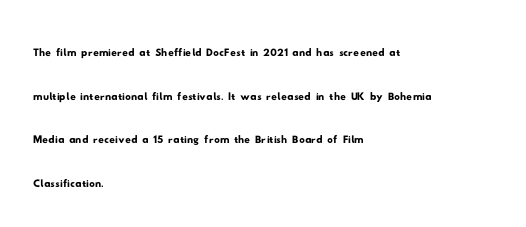
Q: Is the typeface a serif or a sans-serif typeface? A: Sans-serif.
Q: Is the text underlined? A: No.
Q: How is the paragraph aligned? A: Left-aligned.
Q: Is the spacing between letters normal or unusually wide? A: Normal.
Q: Is the spacing between lines tight, normal or loose? A: Normal.
Q: Width (condensed, normal, or wide)? A: Wide.
Q: Stroke contrast? A: Low.
Q: x-height? A: Small.
Q: Monospaced? A: No.
